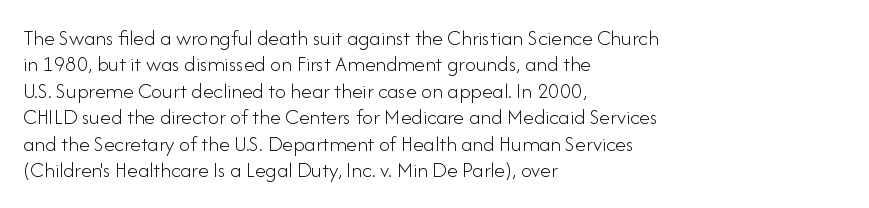
The image shows 22 px text type, upright; set left-aligned, line spacing 1.2x, normal letter spacing, not underlined.
